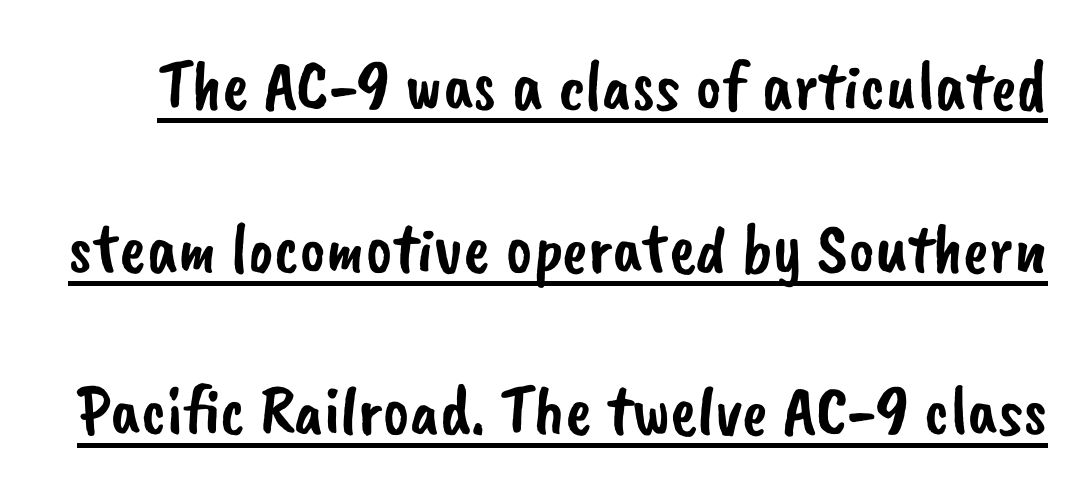
Q: Is the typeface a serif or a sans-serif typeface? A: Sans-serif.
Q: Is the text underlined? A: Yes.
Q: Is the spacing between letters normal or unusually wide? A: Normal.
Q: Is the spacing between lines tight, normal or loose? A: Loose.
Q: Width (condensed, normal, or wide)? A: Normal.
Q: Stroke contrast? A: Low.
Q: x-height? A: Small.
Q: Monospaced? A: No.
